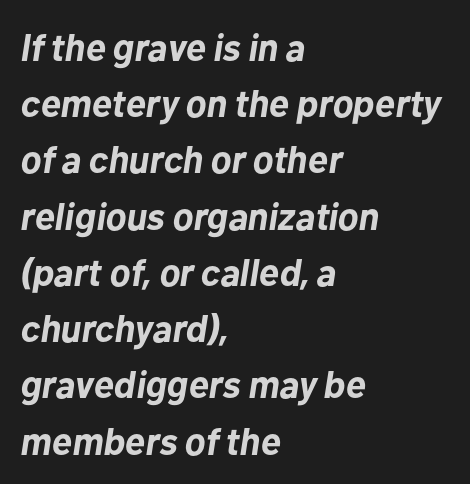
The image shows 38 px bold type, italic (leaning right); set left-aligned, normal line spacing (1.48x), normal letter spacing, not underlined; low stroke contrast and a medium x-height.
